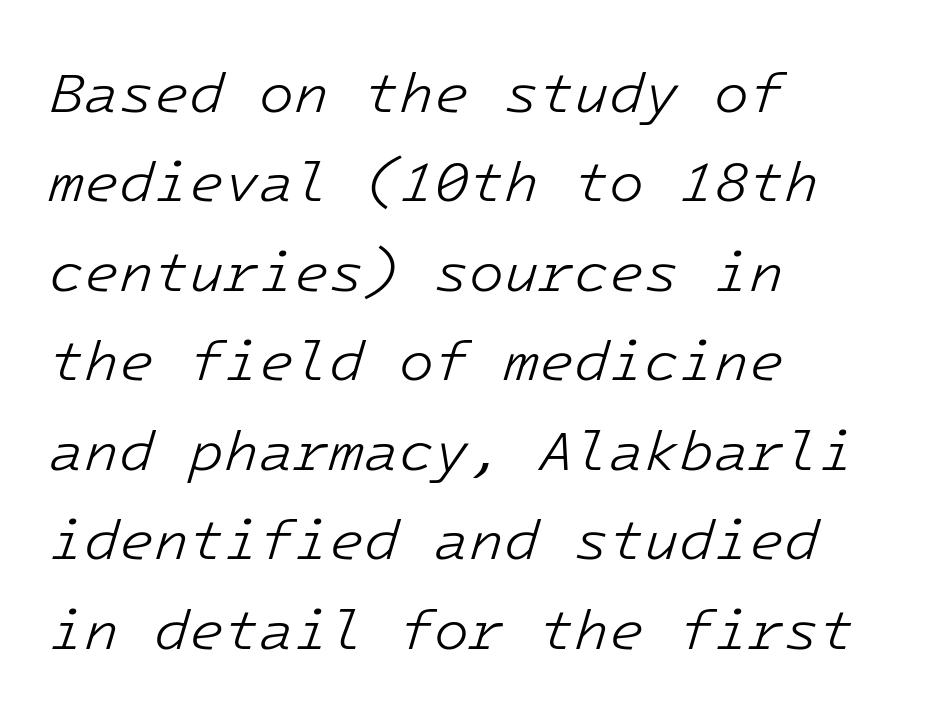
Letter spacing: default. Reading down the block, your eye returns to a fixed left position each line. Think standard paragraph weight, or any step lighter than that. Whoever set this chose a conventional vertical rhythm. These lines are rendered in a fixed-pitch font. Check the space under the baseline: it is left empty.
